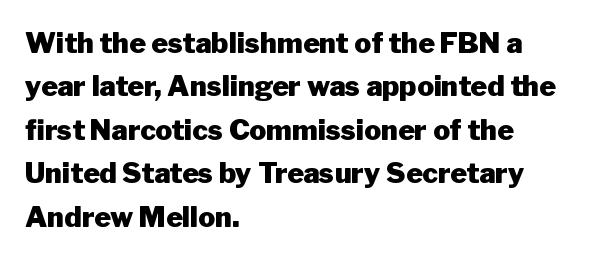
Q: Is the text bold? A: Yes.
Q: Is the text italic (slanted)? A: No, it is upright.
Q: Is the typeface a serif or a sans-serif typeface? A: Sans-serif.
Q: Is the text underlined? A: No.
Q: How is the paragraph aligned? A: Left-aligned.
Q: Is the spacing between letters normal or unusually wide? A: Normal.
Q: Is the spacing between lines tight, normal or loose? A: Normal.
Q: Width (condensed, normal, or wide)? A: Normal.
Q: Stroke contrast? A: Low.
Q: x-height? A: Medium.
Q: Monospaced? A: No.
